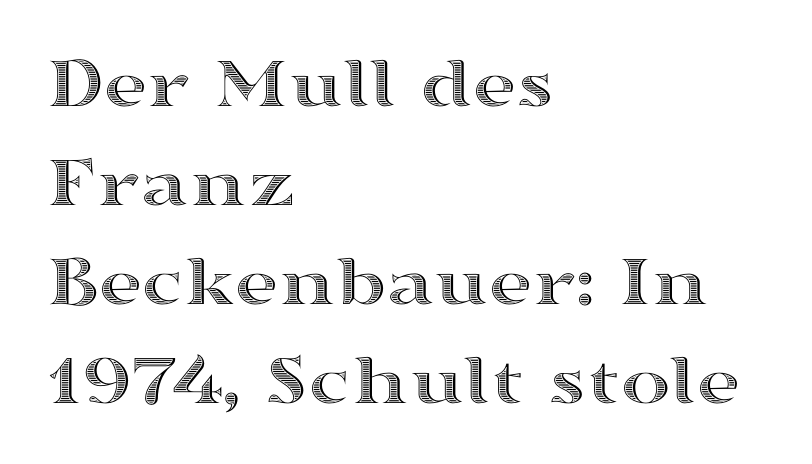
{"italic": "no", "width": "wide", "x_height": "medium", "monospaced": "no", "underline": "no", "align": "left", "line_spacing": "normal", "line_spacing_ratio": 1.32, "letter_spacing": "normal", "letter_spacing_em": 0.0, "glyph_px": 75}
